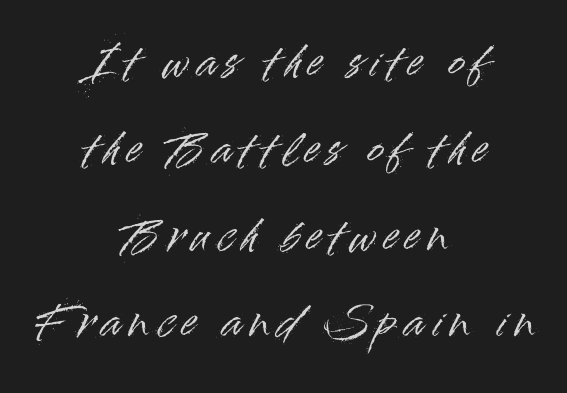
Q: Is the text italic (slanted)? A: Yes.
Q: Is the typeface a serif or a sans-serif typeface? A: Sans-serif.
Q: Is the text underlined? A: No.
Q: How is the paragraph aligned? A: Centered.
Q: Is the spacing between letters normal or unusually wide? A: Unusually wide.
Q: Is the spacing between lines tight, normal or loose? A: Loose.
Q: Width (condensed, normal, or wide)? A: Normal.
Q: Stroke contrast? A: High.
Q: x-height? A: Small.
Q: Monospaced? A: No.
